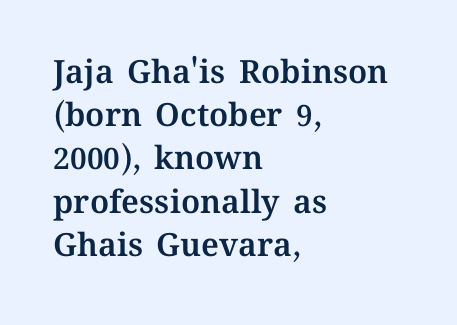
The image shows 32 px text type, upright; set left-aligned, normal line spacing (1.35x), normal letter spacing, not underlined; medium stroke contrast and a medium x-height.
